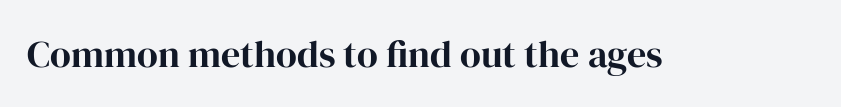
{"serif": "yes", "italic": "no", "width": "normal", "stroke_contrast": "high", "x_height": "medium", "monospaced": "no", "underline": "no", "letter_spacing": "normal", "letter_spacing_em": 0.0, "glyph_px": 38}
